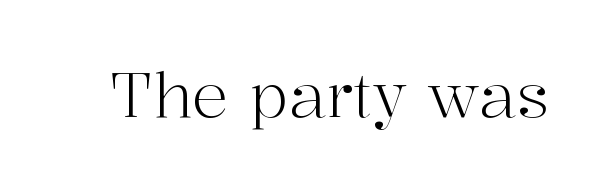
Q: Is the text bold? A: No.
Q: Is the text italic (slanted)? A: No, it is upright.
Q: Is the typeface a serif or a sans-serif typeface? A: Serif.
Q: Is the text underlined? A: No.
Q: Is the spacing between letters normal or unusually wide? A: Normal.
Q: Width (condensed, normal, or wide)? A: Normal.
Q: Stroke contrast? A: High.
Q: x-height? A: Medium.
Q: Monospaced? A: No.
